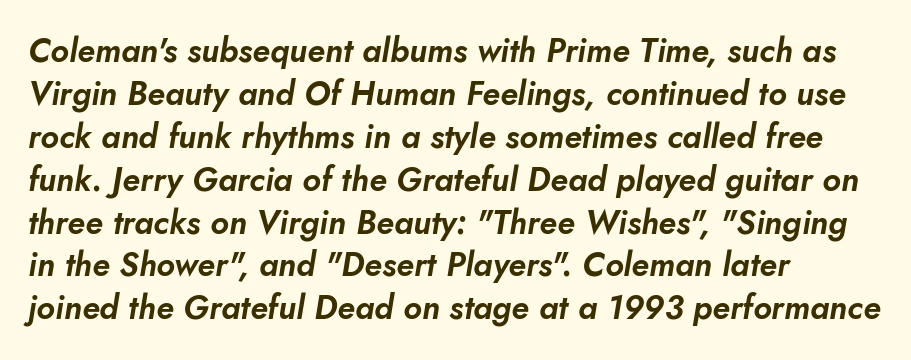
The image shows 33 px text type, italic (leaning right); set left-aligned, normal line spacing (1.3x), normal letter spacing, not underlined; low stroke contrast and a small x-height.
